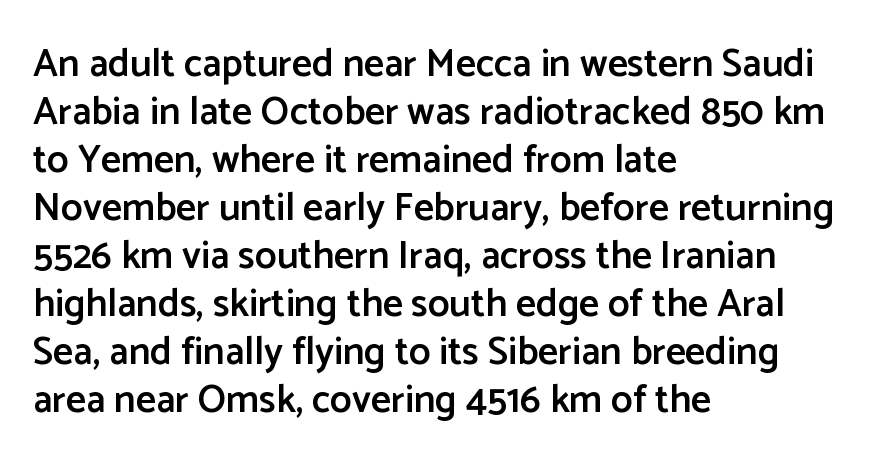
Varying glyph widths throughout — classic text-font behaviour. Caption: semibold face, moderately heavy strokes. The gaps between neighbouring characters are ordinary and unremarkable. Check under the words: just untouched page. The typography opts for an upright posture over an oblique one.
